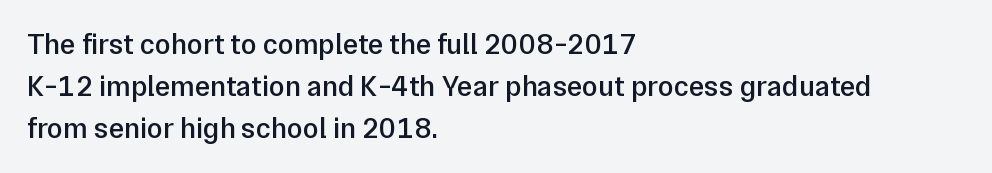
The image shows 29 px semibold sans-serif type, upright; set left-aligned, normal line spacing (1.45x), normal letter spacing, not underlined; low stroke contrast and a medium x-height.
